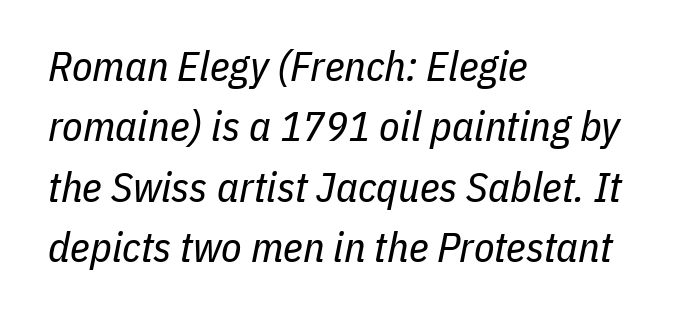
Q: Is the text bold? A: No.
Q: Is the text italic (slanted)? A: Yes, it leans right by about 11 degrees.
Q: Is the text underlined? A: No.
Q: How is the paragraph aligned? A: Left-aligned.
Q: Is the spacing between letters normal or unusually wide? A: Normal.
Q: Is the spacing between lines tight, normal or loose? A: Normal.
Q: Width (condensed, normal, or wide)? A: Condensed.
Q: Stroke contrast? A: Low.
Q: x-height? A: Medium.
Q: Monospaced? A: No.
